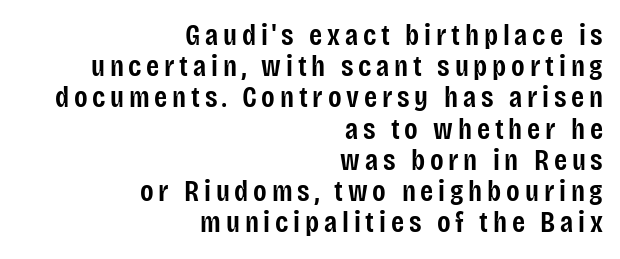
{"serif": "no", "italic": "no", "bold": "semi", "weight": "semibold", "width": "condensed", "stroke_contrast": "low", "x_height": "large", "monospaced": "no", "underline": "no", "align": "right", "line_spacing": "tight", "line_spacing_ratio": 1.04, "glyph_px": 30}
